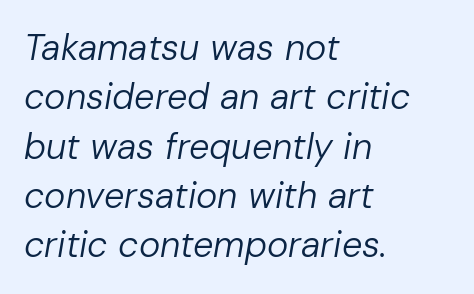
The rows are spaced the way most documents space them. The rendering uses natural spacing where letterforms have individual widths. Caption: standard tracking, unaltered. The passage shown is not underscored anywhere. Summary of weight: not heavy and not bold. Reading down the block, your eye returns to a fixed left position each line.
